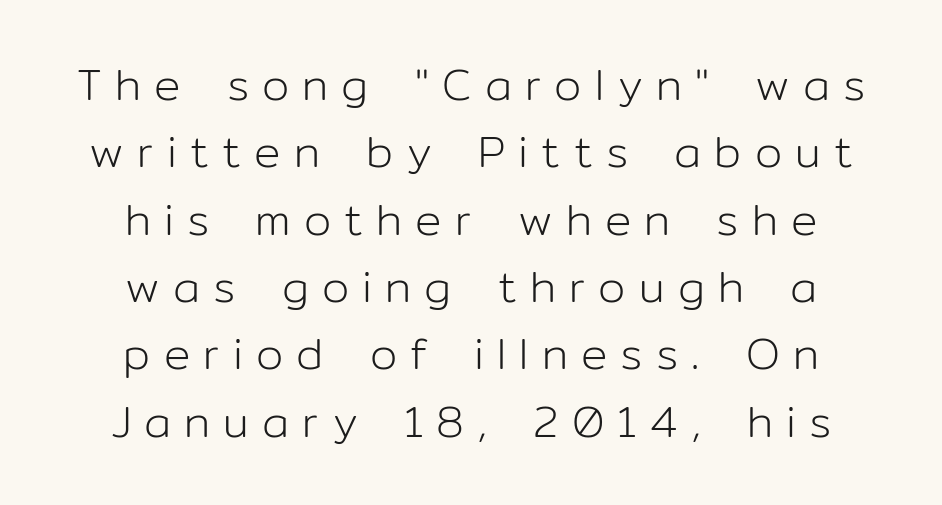
Underline: absent. These lines have a slow, spaced-out rhythm from letter to letter. Is this a sans? Yes — the strokes have no serifs. Summary of weight: not heavy and not bold. Horizontal bands of white between lines are of average thickness. The letters stand upright; this is a roman face.
